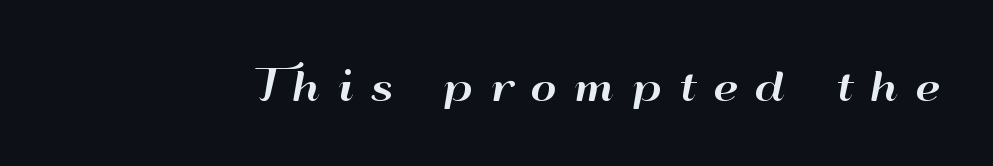
Honestly, there is no underline to notice here at all. Each letter's strokes conclude bluntly, with no projecting serifs. What stands out about the letter spacing? Its width — letters are far apart.
